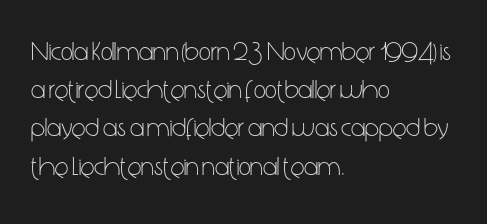
Q: Is the text bold? A: No.
Q: Is the text italic (slanted)? A: No, it is upright.
Q: Is the text underlined? A: No.
Q: How is the paragraph aligned? A: Left-aligned.
Q: Is the spacing between letters normal or unusually wide? A: Normal.
Q: Is the spacing between lines tight, normal or loose? A: Normal.
